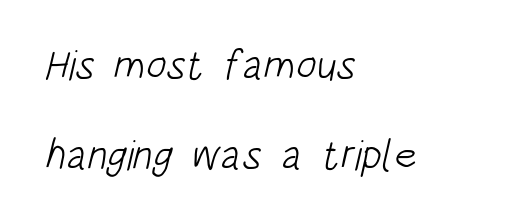
Q: Is the text bold? A: No.
Q: Is the typeface a serif or a sans-serif typeface? A: Sans-serif.
Q: Is the text underlined? A: No.
Q: How is the paragraph aligned? A: Left-aligned.
Q: Is the spacing between letters normal or unusually wide? A: Normal.
Q: Is the spacing between lines tight, normal or loose? A: Loose.
Q: Width (condensed, normal, or wide)? A: Condensed.
Q: Stroke contrast? A: Low.
Q: x-height? A: Large.
Q: Monospaced? A: No.
